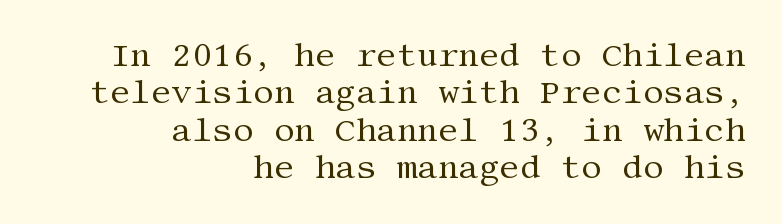
To sum up the face: it has serifs. Is this a heavy cut? Hardly; it is regular or lighter. Standard letterfit; no display-style spreading of the glyphs. Nope, not italic — everything's standing straight. Does the copy run flush right? Yes — the right margin is perfectly even.
